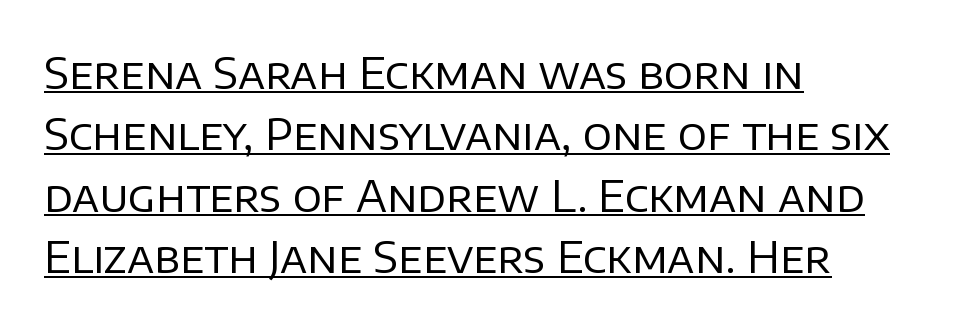
Successive baselines arrive at the customary interval. Is this a fixed-width face? No — the glyphs have proportional, varying widths. Does a line run under the words? Yes, clearly. Stroke terminals: plain, sans-serif. The passage shown has conventional tracking throughout.
